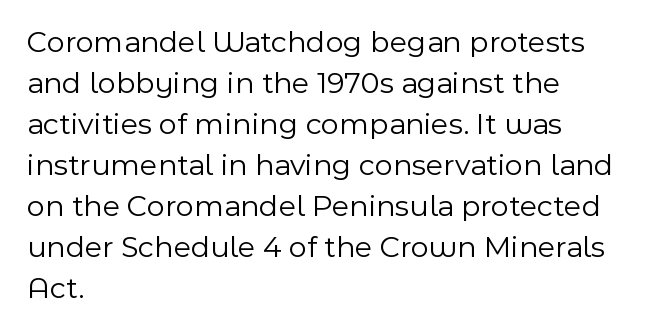
The characters display no serif detailing; their extremities are plain. Glyph-to-glyph distance matches everyday printed text. Has an underline been added? It has not. Does the leading feel generous? No, just average. Posture: straight, roman, zero tilt.
